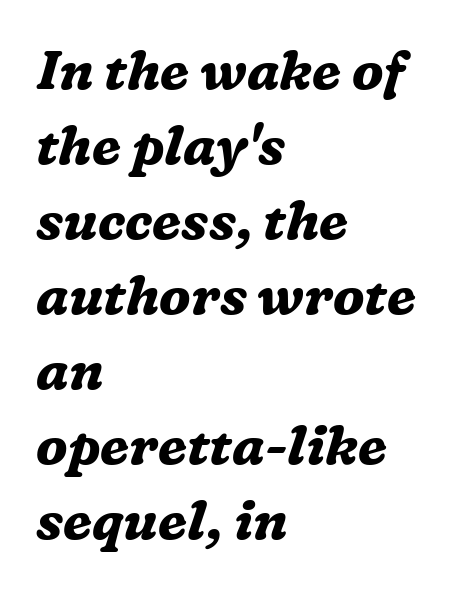
The image shows 54 px bold serif type, italic (leaning right); set left-aligned, normal line spacing (1.39x), normal letter spacing, not underlined; medium stroke contrast and a medium x-height.
